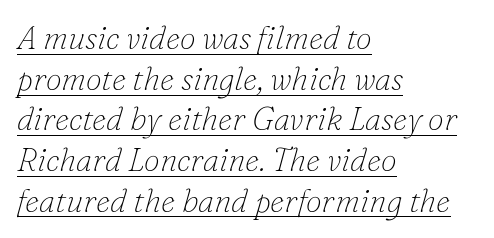
{"serif": "yes", "italic": "yes", "lean": "right", "slant_degrees": 16, "bold": "no", "weight": "thin", "width": "normal", "stroke_contrast": "low", "x_height": "small", "monospaced": "no", "underline": "yes", "align": "left", "line_spacing": "normal", "line_spacing_ratio": 1.27, "letter_spacing": "normal", "letter_spacing_em": 0.0, "glyph_px": 32}
